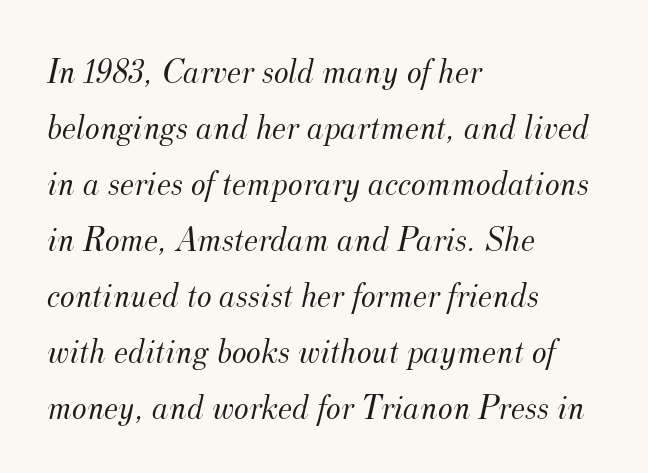
Character widths vary here, with narrow letters taking less room than wide ones. The glyphs in this specimen are seriffed. Stroke mass is kept to a normal reading level or below. Regarding leading, the lines here are spaced in the standard way. A typesetter would mark this as italic.
